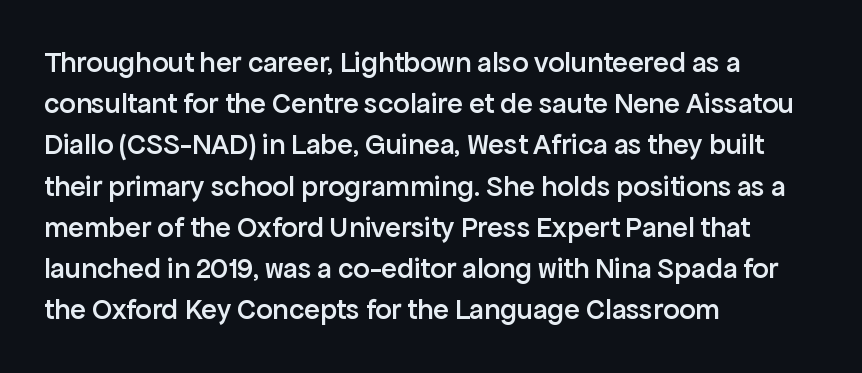
The image shows 29 px semibold sans-serif type, upright; set left-aligned, normal line spacing (1.42x), normal letter spacing, not underlined; low stroke contrast and a medium x-height.
